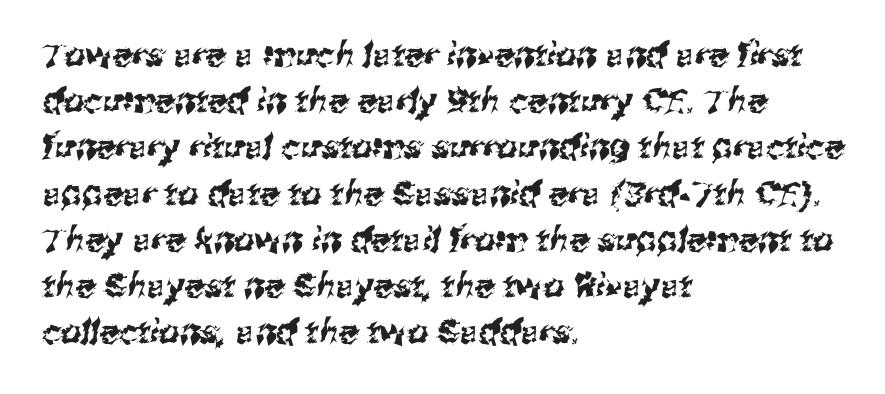
Q: Is the typeface a serif or a sans-serif typeface? A: Sans-serif.
Q: Is the text underlined? A: No.
Q: How is the paragraph aligned? A: Left-aligned.
Q: Is the spacing between letters normal or unusually wide? A: Normal.
Q: Is the spacing between lines tight, normal or loose? A: Normal.
Q: Width (condensed, normal, or wide)? A: Normal.
Q: Stroke contrast? A: Medium.
Q: x-height? A: Medium.
Q: Monospaced? A: No.
